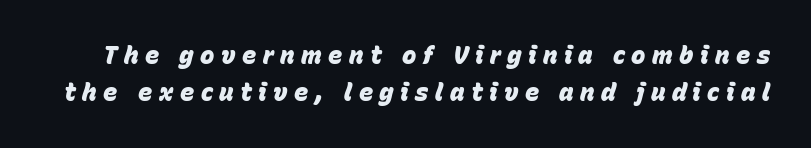
Q: Is the text bold? A: Yes.
Q: Is the text italic (slanted)? A: Yes, it leans right by about 15 degrees.
Q: Is the text underlined? A: No.
Q: Is the spacing between letters normal or unusually wide? A: Unusually wide.
Q: Is the spacing between lines tight, normal or loose? A: Normal.
